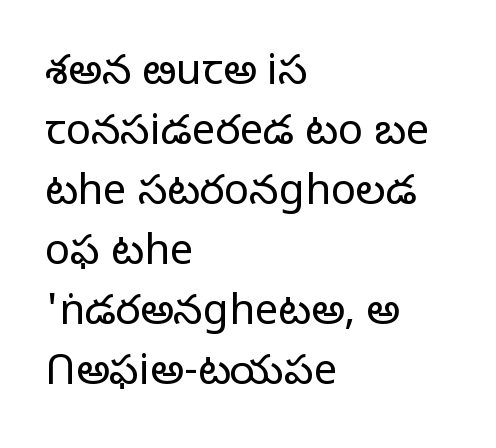
Q: Is the text bold? A: No.
Q: Is the text italic (slanted)? A: No, it is upright.
Q: Is the typeface a serif or a sans-serif typeface? A: Sans-serif.
Q: Is the text underlined? A: No.
Q: How is the paragraph aligned? A: Left-aligned.
Q: Is the spacing between letters normal or unusually wide? A: Normal.
Q: Is the spacing between lines tight, normal or loose? A: Normal.
Q: Width (condensed, normal, or wide)? A: Normal.
Q: Stroke contrast? A: Low.
Q: x-height? A: Medium.
Q: Monospaced? A: No.
